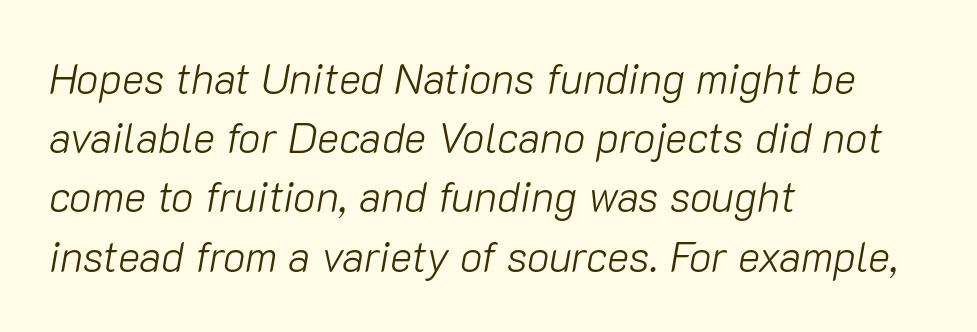
Q: Is the text bold? A: No.
Q: Is the text italic (slanted)? A: Yes, it leans right by about 10 degrees.
Q: Is the text underlined? A: No.
Q: How is the paragraph aligned? A: Left-aligned.
Q: Is the spacing between letters normal or unusually wide? A: Normal.
Q: Is the spacing between lines tight, normal or loose? A: Normal.
Q: Width (condensed, normal, or wide)? A: Normal.
Q: Stroke contrast? A: Low.
Q: x-height? A: Medium.
Q: Monospaced? A: No.
